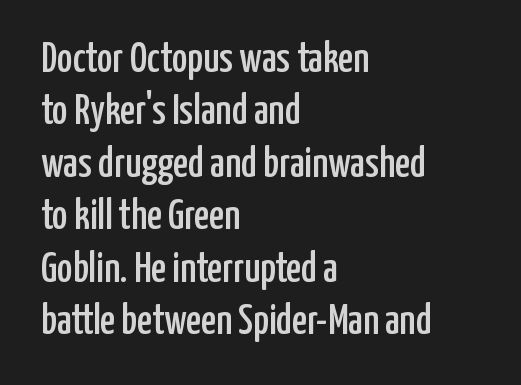
{"serif": "no", "italic": "no", "width": "condensed", "stroke_contrast": "low", "x_height": "medium", "monospaced": "no", "underline": "no", "align": "left", "line_spacing": "normal", "line_spacing_ratio": 1.25, "letter_spacing": "normal", "letter_spacing_em": 0.0, "glyph_px": 42}
